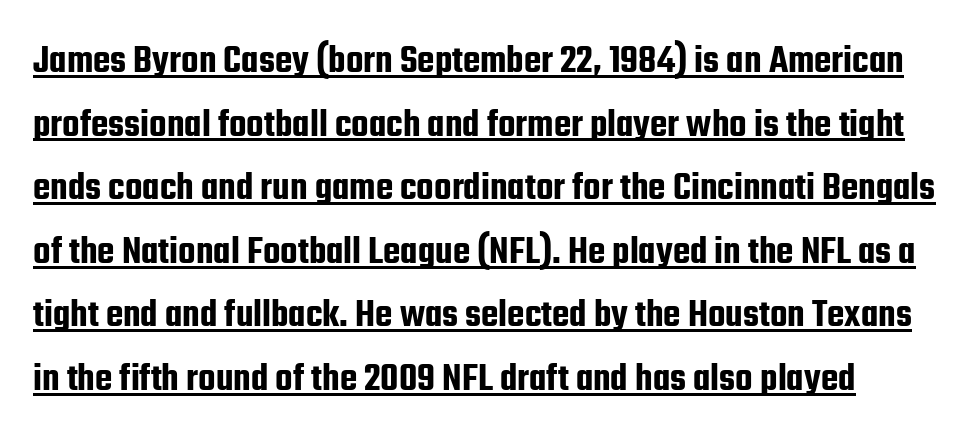
{"serif": "no", "italic": "no", "width": "condensed", "stroke_contrast": "low", "x_height": "medium", "monospaced": "no", "underline": "yes", "line_spacing": "normal", "line_spacing_ratio": 1.59, "letter_spacing": "normal", "letter_spacing_em": 0.0, "glyph_px": 40}
